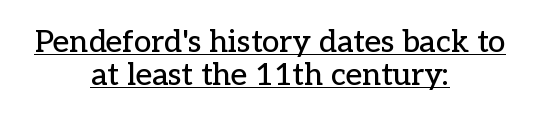
The image shows 31 px serif type, upright; set centered, tight line spacing (1.05x), normal letter spacing, underlined; low stroke contrast and a medium x-height.
